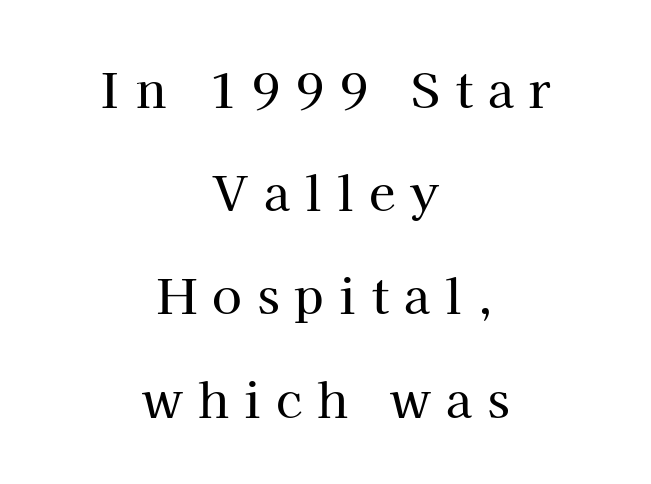
Q: Is the text italic (slanted)? A: No, it is upright.
Q: Is the typeface a serif or a sans-serif typeface? A: Serif.
Q: Is the text underlined? A: No.
Q: How is the paragraph aligned? A: Centered.
Q: Is the spacing between letters normal or unusually wide? A: Unusually wide.
Q: Is the spacing between lines tight, normal or loose? A: Loose.
Q: Width (condensed, normal, or wide)? A: Normal.
Q: Stroke contrast? A: High.
Q: x-height? A: Medium.
Q: Monospaced? A: No.
